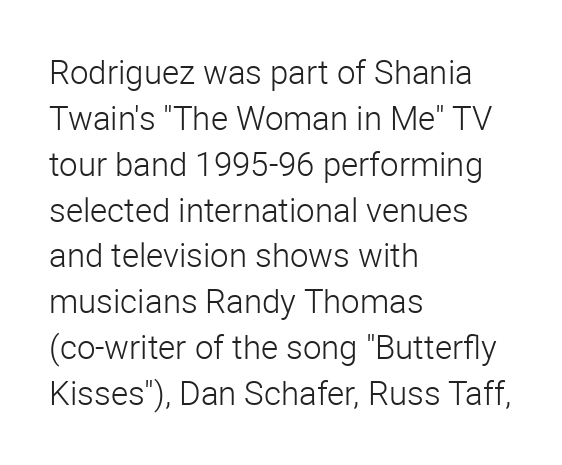
Q: Is the text bold? A: No.
Q: Is the text italic (slanted)? A: No, it is upright.
Q: Is the typeface a serif or a sans-serif typeface? A: Sans-serif.
Q: Is the text underlined? A: No.
Q: How is the paragraph aligned? A: Left-aligned.
Q: Is the spacing between letters normal or unusually wide? A: Normal.
Q: Is the spacing between lines tight, normal or loose? A: Normal.
Q: Width (condensed, normal, or wide)? A: Normal.
Q: Stroke contrast? A: Low.
Q: x-height? A: Medium.
Q: Monospaced? A: No.
